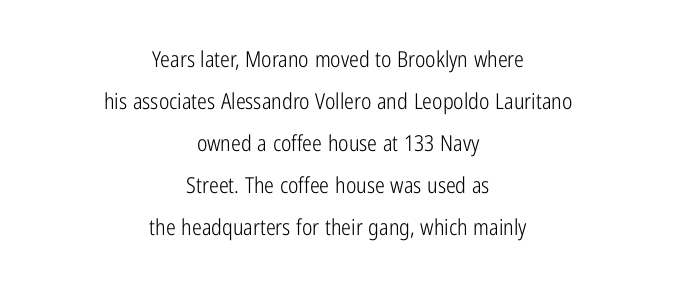
Q: Is the text bold? A: No.
Q: Is the text italic (slanted)? A: No, it is upright.
Q: Is the text underlined? A: No.
Q: How is the paragraph aligned? A: Centered.
Q: Is the spacing between letters normal or unusually wide? A: Normal.
Q: Is the spacing between lines tight, normal or loose? A: Loose.
